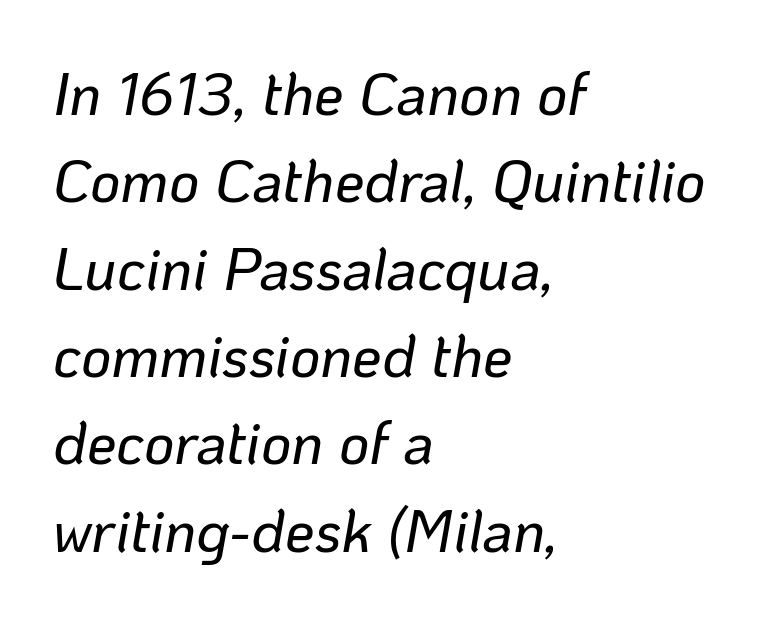
Q: Is the text italic (slanted)? A: Yes, it leans right by about 10 degrees.
Q: Is the text underlined? A: No.
Q: How is the paragraph aligned? A: Left-aligned.
Q: Is the spacing between letters normal or unusually wide? A: Normal.
Q: Is the spacing between lines tight, normal or loose? A: Normal.
Q: Width (condensed, normal, or wide)? A: Normal.
Q: Stroke contrast? A: Low.
Q: x-height? A: Medium.
Q: Monospaced? A: No.
